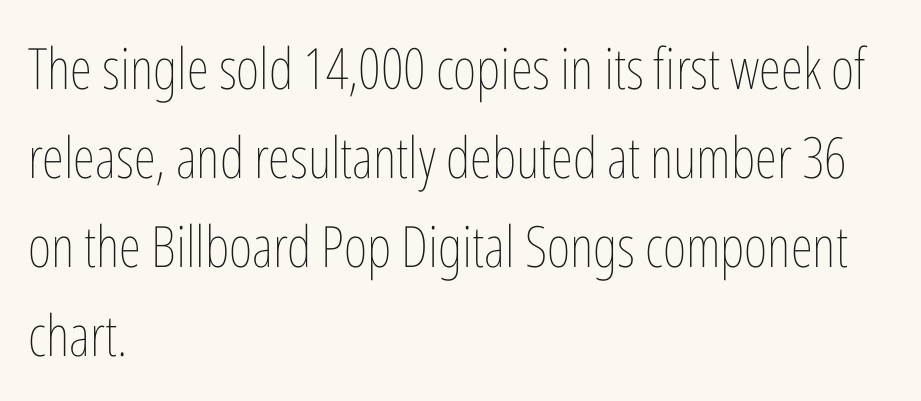
{"italic": "no", "bold": "no", "weight": "thin", "width": "condensed", "stroke_contrast": "low", "x_height": "medium", "monospaced": "no", "underline": "no", "align": "left", "line_spacing": "normal", "line_spacing_ratio": 1.56, "letter_spacing": "normal", "letter_spacing_em": 0.0, "glyph_px": 57}
